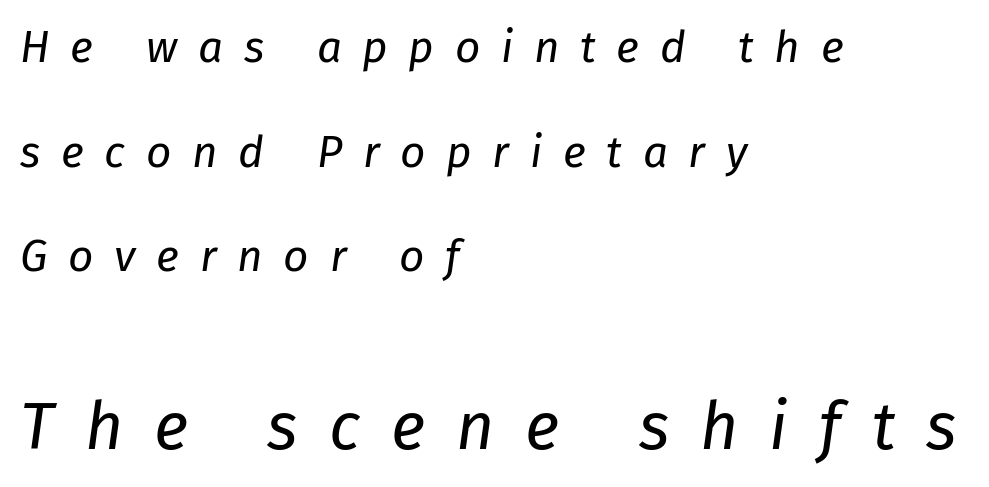
The image shows 66 px regular-weight type, italic (leaning right); set left-aligned, loose line spacing (2.38x), unusually wide letter spacing (+0.47 em), not underlined; the second (bottom) block is 1.5x larger; low stroke contrast and a medium x-height.
